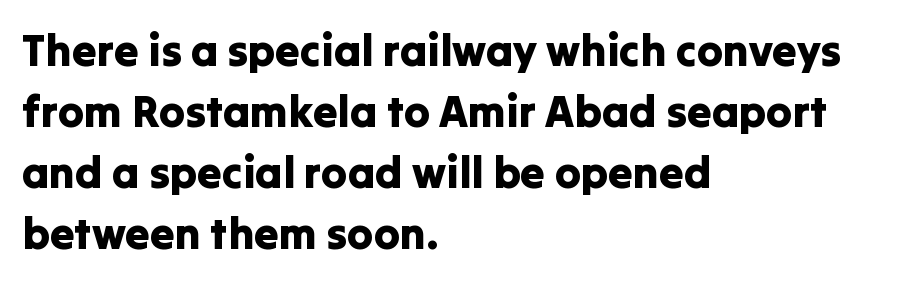
{"serif": "no", "italic": "no", "width": "normal", "stroke_contrast": "low", "x_height": "medium", "monospaced": "no", "underline": "no", "align": "left", "line_spacing": "normal", "line_spacing_ratio": 1.39, "letter_spacing": "normal", "letter_spacing_em": 0.0, "glyph_px": 44}
